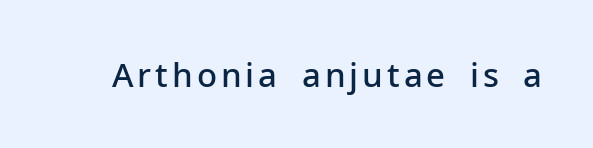
The image shows 33 px semibold sans-serif type, upright; set not underlined; low stroke contrast and a medium x-height.
